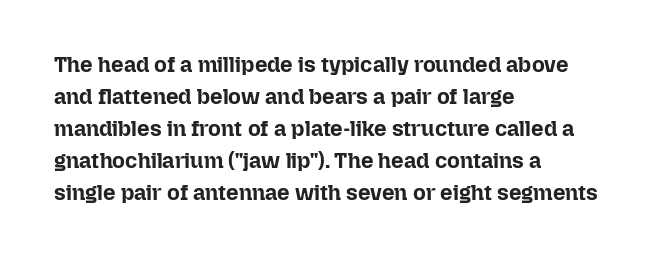
These lines were composed using upright roman letters. Bare-footed words on every line. The vertical gap from one line to the next is medium. Leftover space on each line is placed entirely after the last word. The line texture is even and compact thanks to regular tracking.
